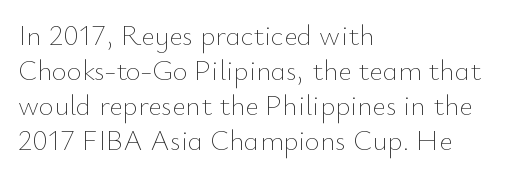
Q: Is the text bold? A: No.
Q: Is the text italic (slanted)? A: No, it is upright.
Q: Is the text underlined? A: No.
Q: How is the paragraph aligned? A: Left-aligned.
Q: Is the spacing between letters normal or unusually wide? A: Normal.
Q: Width (condensed, normal, or wide)? A: Normal.
Q: Stroke contrast? A: Low.
Q: x-height? A: Small.
Q: Monospaced? A: No.
